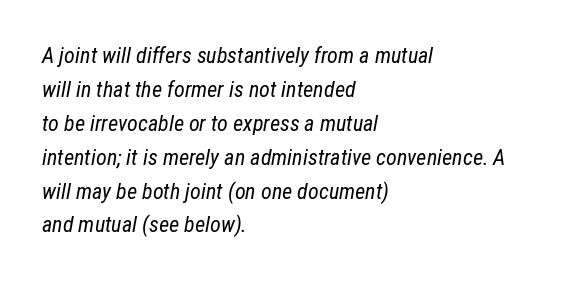
Q: Is the text bold? A: No.
Q: Is the text italic (slanted)? A: Yes, it leans right by about 12 degrees.
Q: Is the text underlined? A: No.
Q: How is the paragraph aligned? A: Left-aligned.
Q: Is the spacing between letters normal or unusually wide? A: Normal.
Q: Is the spacing between lines tight, normal or loose? A: Normal.
